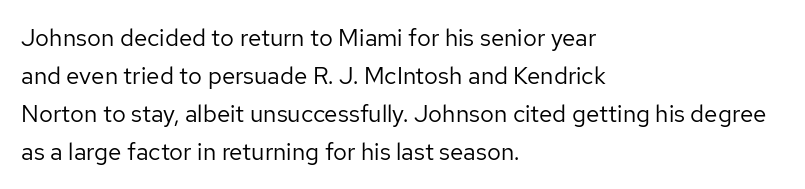
{"italic": "no", "bold": "no", "underline": "no", "align": "left", "line_spacing": "normal", "line_spacing_ratio": 1.58, "letter_spacing": "normal", "letter_spacing_em": 0.0, "glyph_px": 24}
